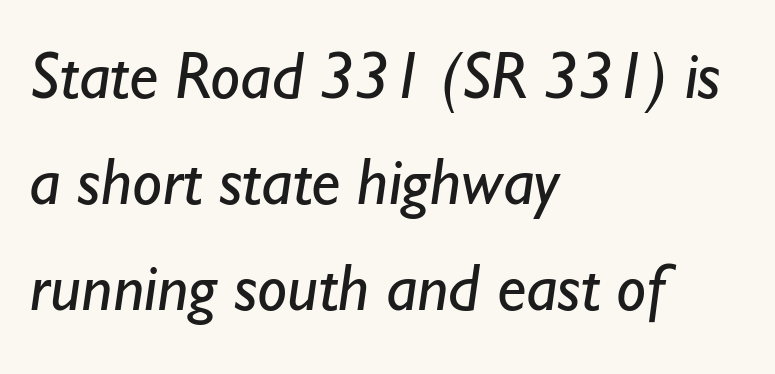
The image shows 67 px regular-weight sans-serif type; set left-aligned, normal line spacing (1.58x), normal letter spacing, not underlined; low stroke contrast and a small x-height.
